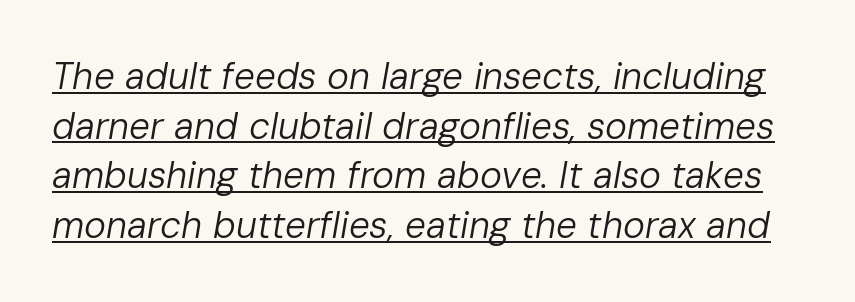
{"italic": "yes", "lean": "right", "slant_degrees": 10, "bold": "no", "weight": "regular", "width": "normal", "stroke_contrast": "low", "x_height": "medium", "monospaced": "no", "underline": "yes", "line_spacing": "normal", "line_spacing_ratio": 1.34, "letter_spacing": "normal", "letter_spacing_em": 0.0, "glyph_px": 37}
